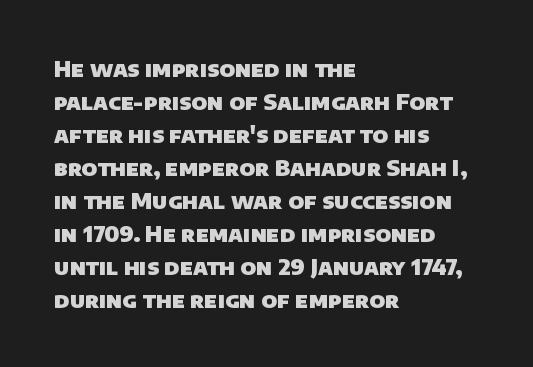
The image shows 22 px bold type; set left-aligned, normal line spacing (1.5x), normal letter spacing, not underlined.
